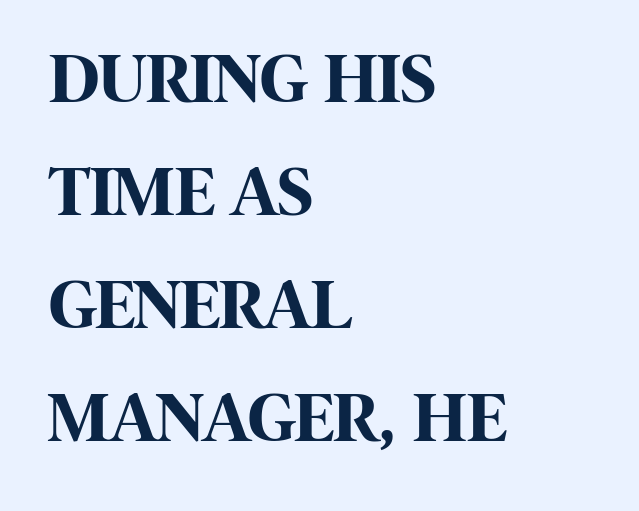
Is the block centered? No — it sits flush against the left margin. These words are printed bold, with thick strokes throughout. These lines are rendered in a variable-pitch font. Underlining? Definitely not there. The typeface chosen for these lines omits serifs. This sample uses an upright cut, with every glyph sitting square on the baseline.
